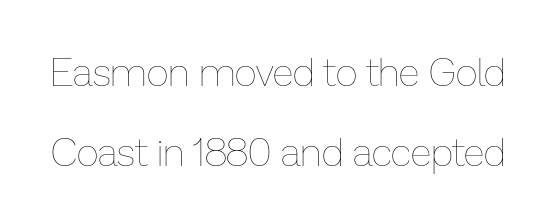
Varying glyph widths throughout — classic text-font behaviour. Descenders hang freely into open space. A typesetter would call this leading open, well beyond the default. Characters follow at the spacing the type designer built in.
